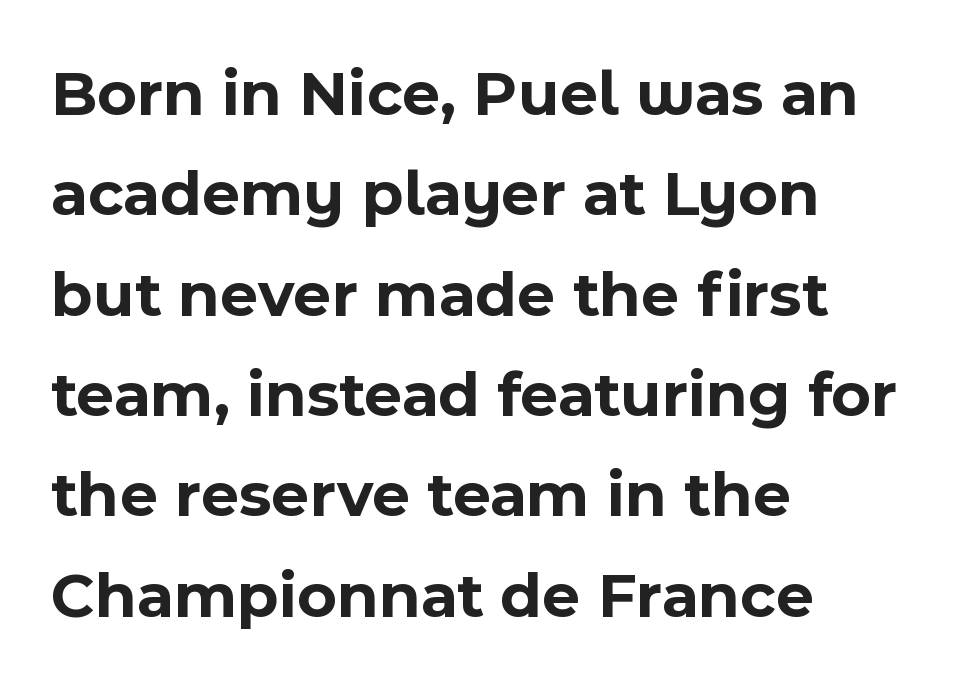
The image shows 66 px bold sans-serif type, upright; set left-aligned, normal line spacing (1.52x), normal letter spacing, not underlined; a medium x-height.
